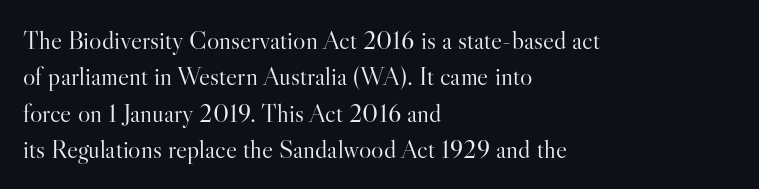
Short and long lines alike share a common starting point at left. The typeface has the unassuming heft of standard copy or less. Is the letter spacing exaggerated? No — it looks like the ordinary default. Has an underline been added? It has not. Posture: vertical.
